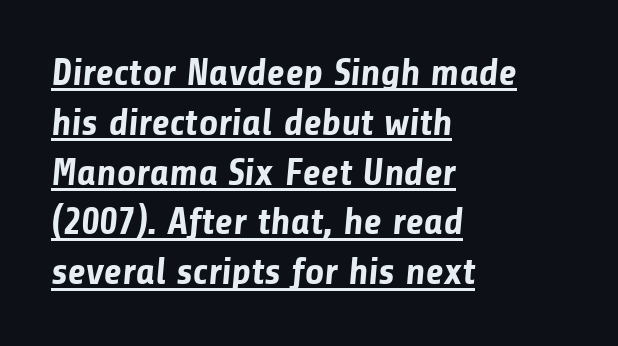
Serifs: no, the terminals of the letterforms are clean. Glance below the letters and you will spot a drawn line. The glyphs have the mass of a bold cut. A normal amount of white space separates one row of letters from the next. Horizontally, the lines are justified to the leading edge only. The tracking reads as untouched default to a designer's eye.
